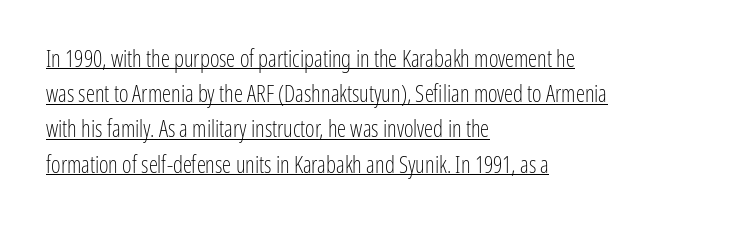
{"italic": "no", "bold": "no", "underline": "yes", "align": "left", "line_spacing": "normal", "line_spacing_ratio": 1.53, "letter_spacing": "normal", "letter_spacing_em": 0.0, "glyph_px": 23}
